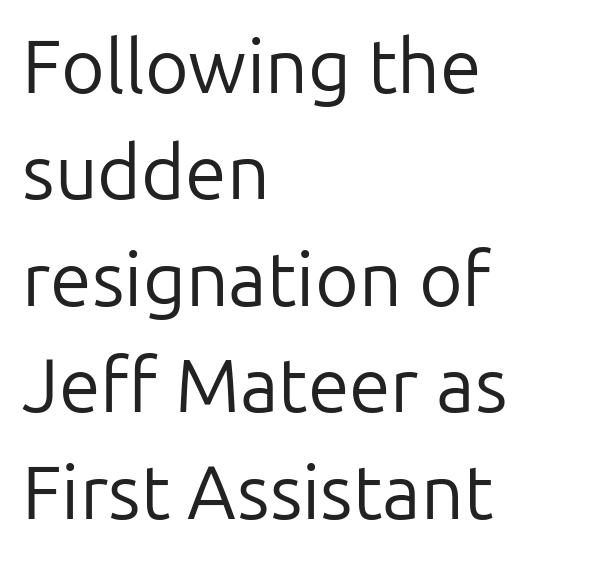
Style check: upright. The horizontal fit of the characters is conventional and even. This rendering features lettering with no underline. Students, observe: this is what conventionally led text looks like. Unlike a traditional serif, this face leaves its strokes unadorned. You could not count columns in this text — the font is proportionally spaced.
